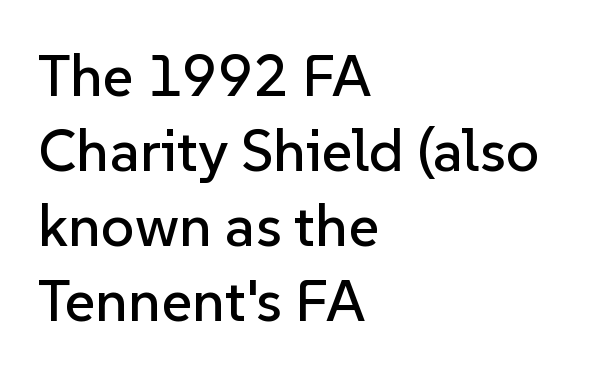
Q: Is the text italic (slanted)? A: No, it is upright.
Q: Is the typeface a serif or a sans-serif typeface? A: Sans-serif.
Q: Is the text underlined? A: No.
Q: How is the paragraph aligned? A: Left-aligned.
Q: Is the spacing between letters normal or unusually wide? A: Normal.
Q: Is the spacing between lines tight, normal or loose? A: Normal.
Q: Width (condensed, normal, or wide)? A: Normal.
Q: Stroke contrast? A: Low.
Q: x-height? A: Medium.
Q: Monospaced? A: No.
